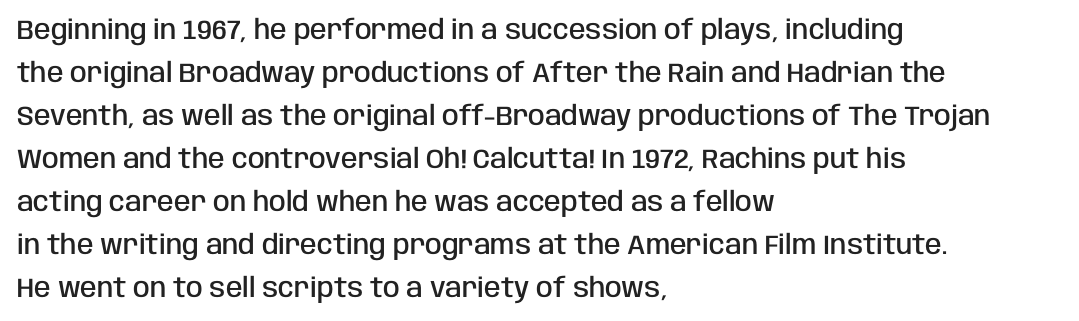
{"italic": "no", "bold": "semi", "underline": "no", "align": "left", "line_spacing": "normal", "line_spacing_ratio": 1.59, "letter_spacing": "normal", "letter_spacing_em": 0.0, "glyph_px": 27}
